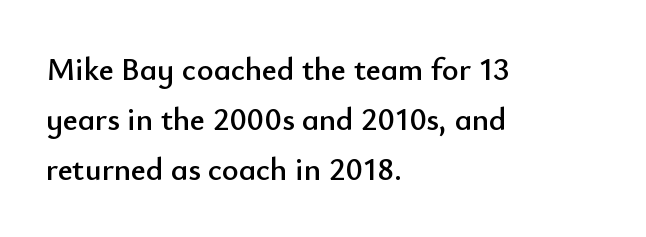
One-word summary of the alignment: left. Nobody touched the tracking dial on this one. The designer left line spacing at the default. The space beneath each line is pristine and unruled.
